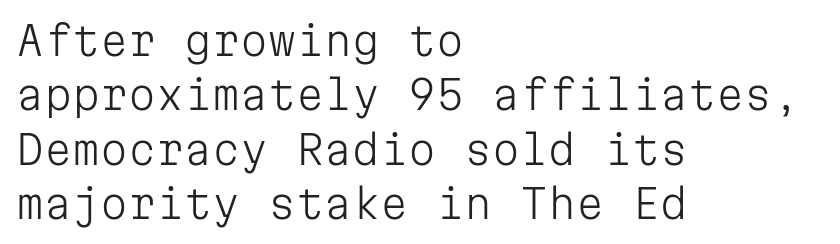
The image shows 40 px light sans-serif type, upright, monospaced; set left-aligned, normal line spacing (1.36x), normal letter spacing, not underlined; low stroke contrast and a medium x-height.
